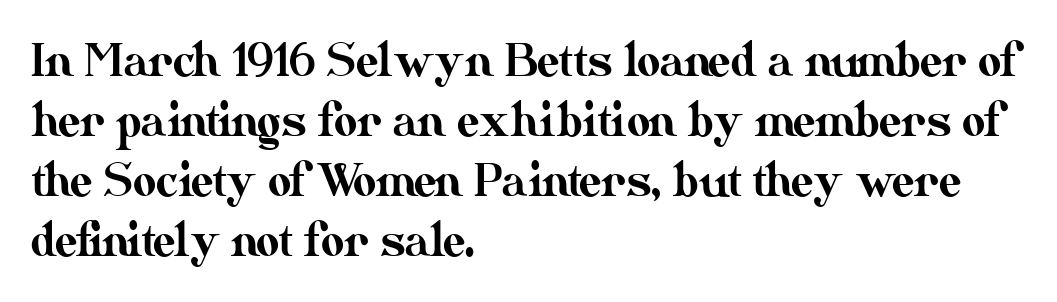
Baseline-to-baseline distance is the conventional proportion of letter height. Teacher's note: observe the even left margin — that is flush-left alignment. Check under the words: just untouched page. Characters follow at the spacing the type designer built in.
